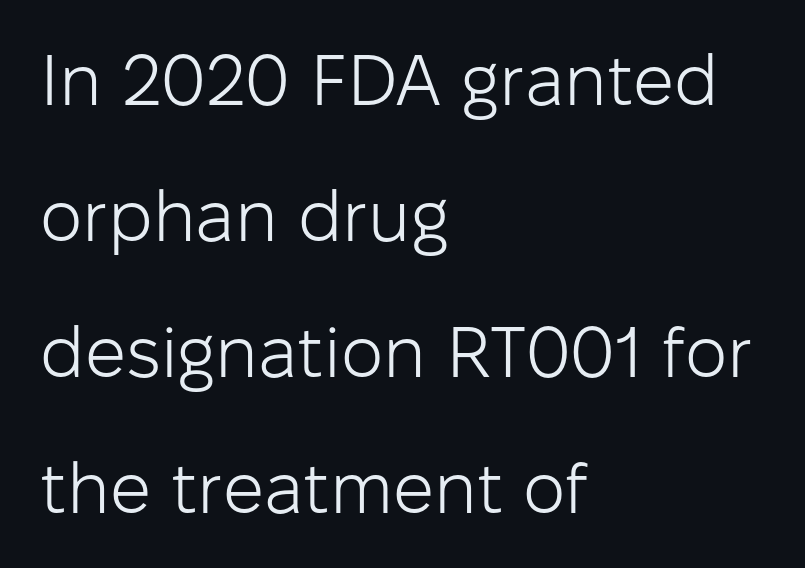
Q: Is the text bold? A: No.
Q: Is the text italic (slanted)? A: No, it is upright.
Q: Is the typeface a serif or a sans-serif typeface? A: Sans-serif.
Q: Is the text underlined? A: No.
Q: How is the paragraph aligned? A: Left-aligned.
Q: Is the spacing between letters normal or unusually wide? A: Normal.
Q: Width (condensed, normal, or wide)? A: Normal.
Q: Stroke contrast? A: Low.
Q: x-height? A: Medium.
Q: Monospaced? A: No.
